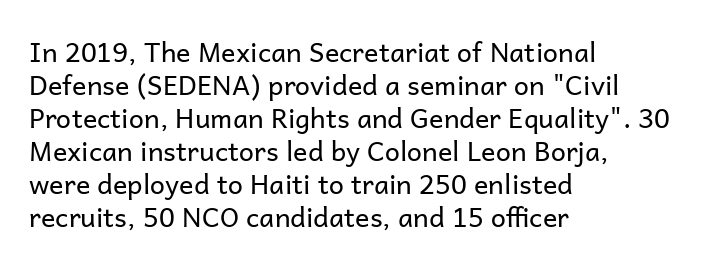
Q: Is the text bold? A: No.
Q: Is the text italic (slanted)? A: No, it is upright.
Q: Is the text underlined? A: No.
Q: How is the paragraph aligned? A: Left-aligned.
Q: Is the spacing between letters normal or unusually wide? A: Normal.
